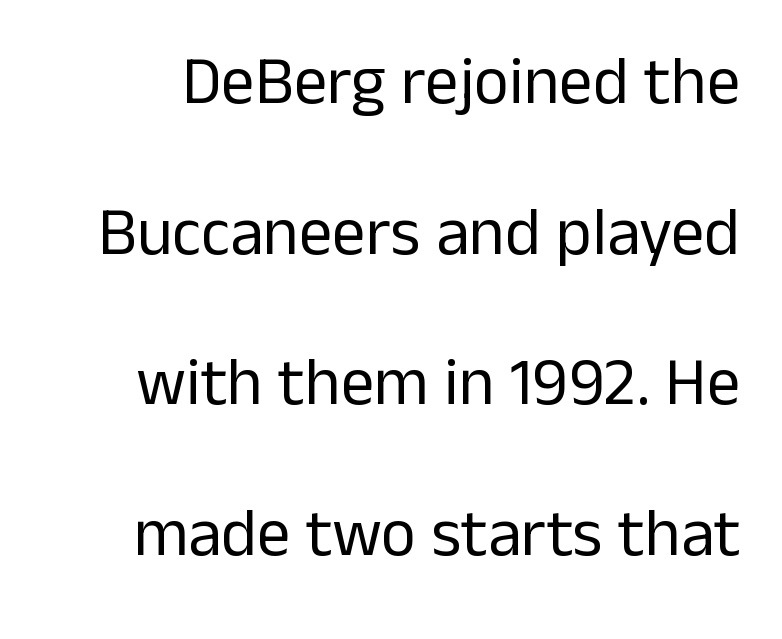
The image shows 67 px regular-weight sans-serif type, upright; set loose line spacing (2.25x), normal letter spacing, not underlined; low stroke contrast and a medium x-height.
